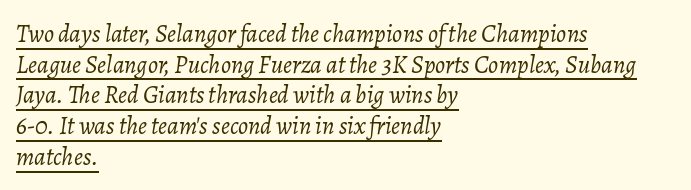
{"italic": "yes", "lean": "right", "slant_degrees": 7, "bold": "no", "underline": "yes", "align": "left", "line_spacing_ratio": 1.23, "letter_spacing": "normal", "letter_spacing_em": 0.0, "glyph_px": 25}
